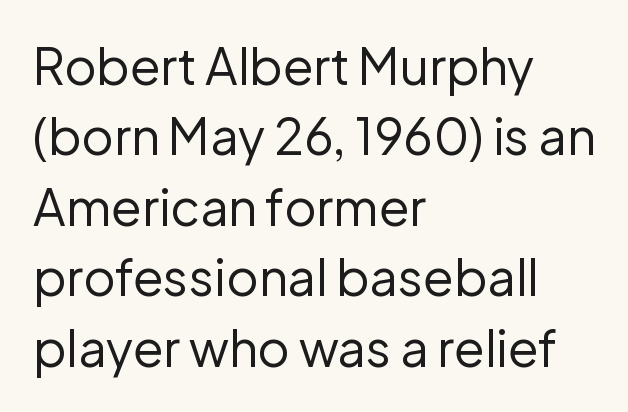
The image shows 50 px regular-weight sans-serif type, upright; set left-aligned, normal line spacing (1.41x), normal letter spacing, not underlined; low stroke contrast and a medium x-height.
